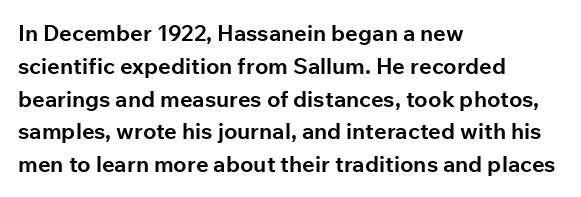
The image shows 22 px bold type, upright; set left-aligned, normal line spacing (1.49x), normal letter spacing, not underlined.
